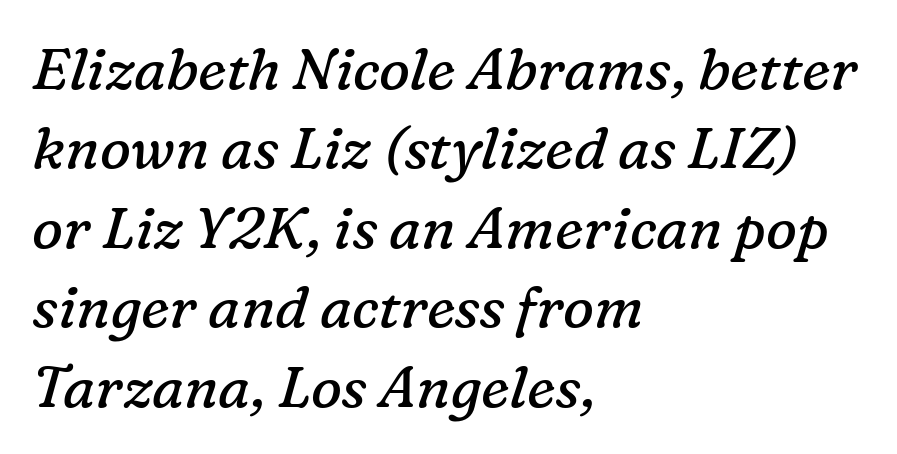
The image shows 58 px regular-weight serif type, italic (leaning right); set left-aligned, normal line spacing (1.37x), normal letter spacing, not underlined; low stroke contrast and a medium x-height.
